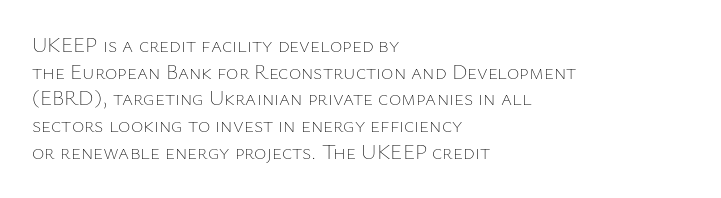
Q: Is the text bold? A: No.
Q: Is the text italic (slanted)? A: No, it is upright.
Q: Is the text underlined? A: No.
Q: How is the paragraph aligned? A: Left-aligned.
Q: Is the spacing between letters normal or unusually wide? A: Normal.
Q: Is the spacing between lines tight, normal or loose? A: Normal.
